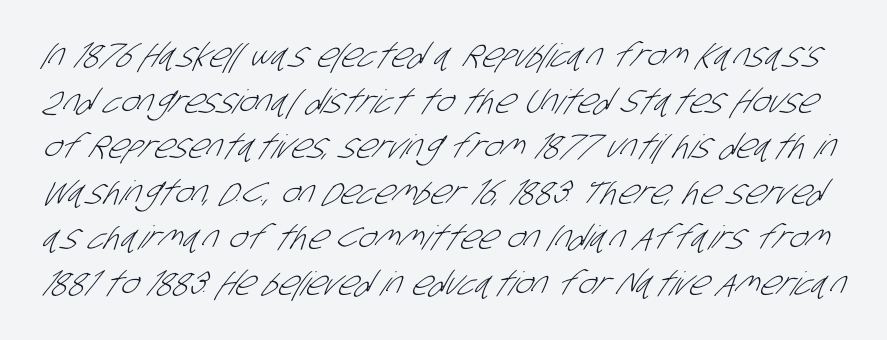
Q: Is the text bold? A: No.
Q: Is the typeface a serif or a sans-serif typeface? A: Sans-serif.
Q: Is the text underlined? A: No.
Q: Is the spacing between letters normal or unusually wide? A: Normal.
Q: Is the spacing between lines tight, normal or loose? A: Normal.
Q: Width (condensed, normal, or wide)? A: Condensed.
Q: Stroke contrast? A: Low.
Q: x-height? A: Large.
Q: Monospaced? A: No.
